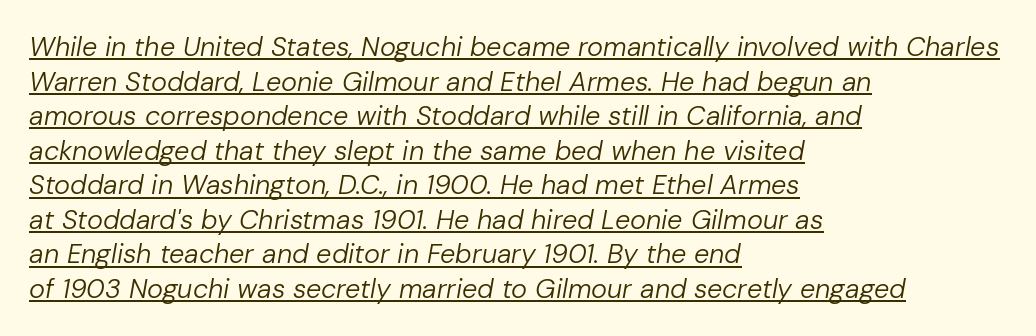
This block has exactly the height ordinary leading produces. Tracking value appears to be zero — textbook default spacing. The specimen reads as italic at a glance. Is there an underline? Yes — a line sits under the letters. Vertical stems look standard width or narrower in stroke. This sample is left-justified, so line endings fall wherever the words run out.
